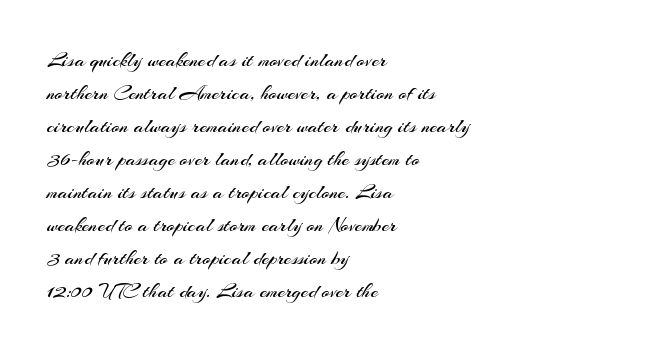
This rendering features lettering with no underline. Summary of weight: not heavy and not bold. The typesetter chose a ragged-right arrangement here. The vertical gap from one line to the next is medium.
